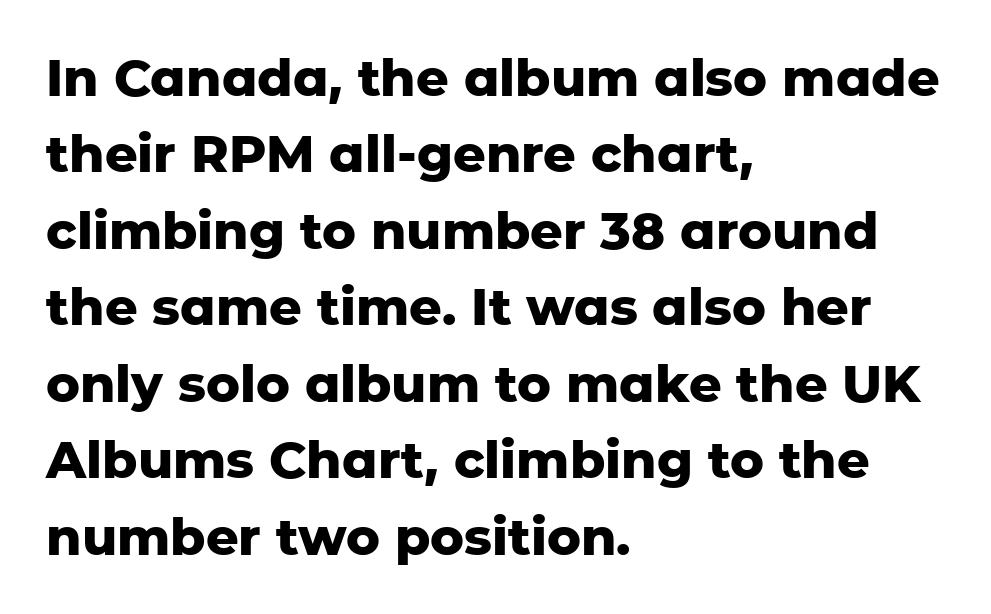
{"serif": "no", "italic": "no", "bold": "yes", "weight": "heavy", "width": "normal", "stroke_contrast": "low", "x_height": "medium", "monospaced": "no", "underline": "no", "align": "left", "line_spacing": "normal", "line_spacing_ratio": 1.5, "letter_spacing": "normal", "letter_spacing_em": 0.0, "glyph_px": 51}
